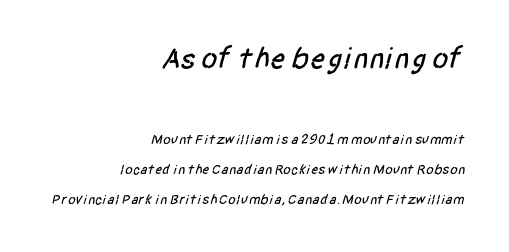
{"serif": "no", "width": "condensed", "stroke_contrast": "low", "x_height": "large", "monospaced": "no", "underline": "no", "align": "right", "line_spacing": "loose", "line_spacing_ratio": 2.14, "letter_spacing": "normal", "letter_spacing_em": 0.0, "larger_block": "first", "size_ratio": 2.14, "glyph_px": 30}
